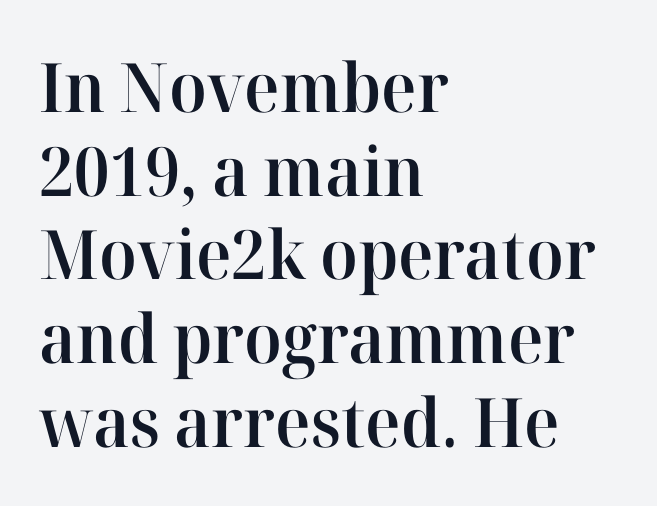
Q: Is the text bold? A: Semi-bold.
Q: Is the text italic (slanted)? A: No, it is upright.
Q: Is the typeface a serif or a sans-serif typeface? A: Serif.
Q: Is the text underlined? A: No.
Q: How is the paragraph aligned? A: Left-aligned.
Q: Is the spacing between letters normal or unusually wide? A: Normal.
Q: Width (condensed, normal, or wide)? A: Normal.
Q: Stroke contrast? A: High.
Q: x-height? A: Medium.
Q: Monospaced? A: No.
